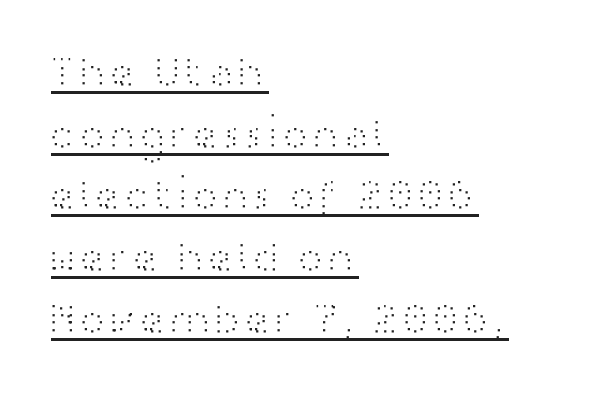
{"serif": "no", "italic": "no", "bold": "no", "weight": "light", "width": "wide", "stroke_contrast": "high", "x_height": "medium", "monospaced": "no", "underline": "yes", "align": "left", "line_spacing": "normal", "line_spacing_ratio": 1.37, "letter_spacing": "normal", "letter_spacing_em": 0.0, "glyph_px": 45}
